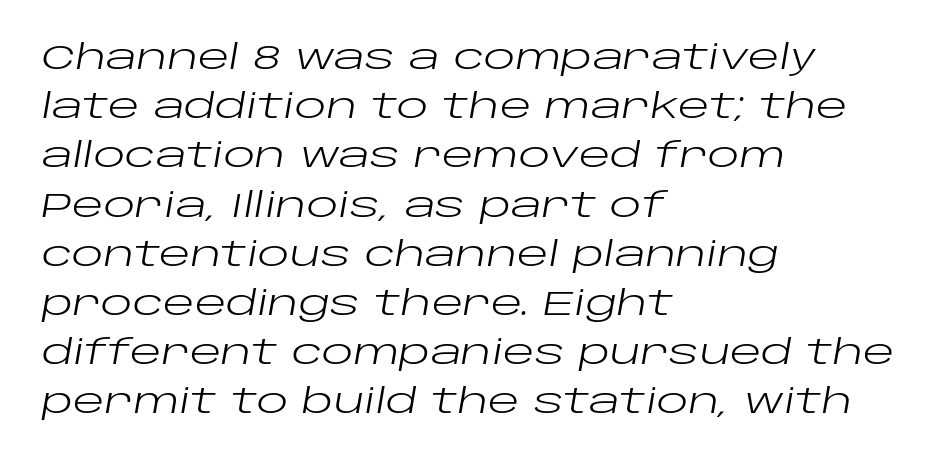
Q: Is the text bold? A: No.
Q: Is the text italic (slanted)? A: Yes, it leans right by about 10 degrees.
Q: Is the text underlined? A: No.
Q: How is the paragraph aligned? A: Left-aligned.
Q: Is the spacing between letters normal or unusually wide? A: Normal.
Q: Is the spacing between lines tight, normal or loose? A: Normal.
Q: Width (condensed, normal, or wide)? A: Wide.
Q: Stroke contrast? A: Low.
Q: x-height? A: Large.
Q: Monospaced? A: No.
